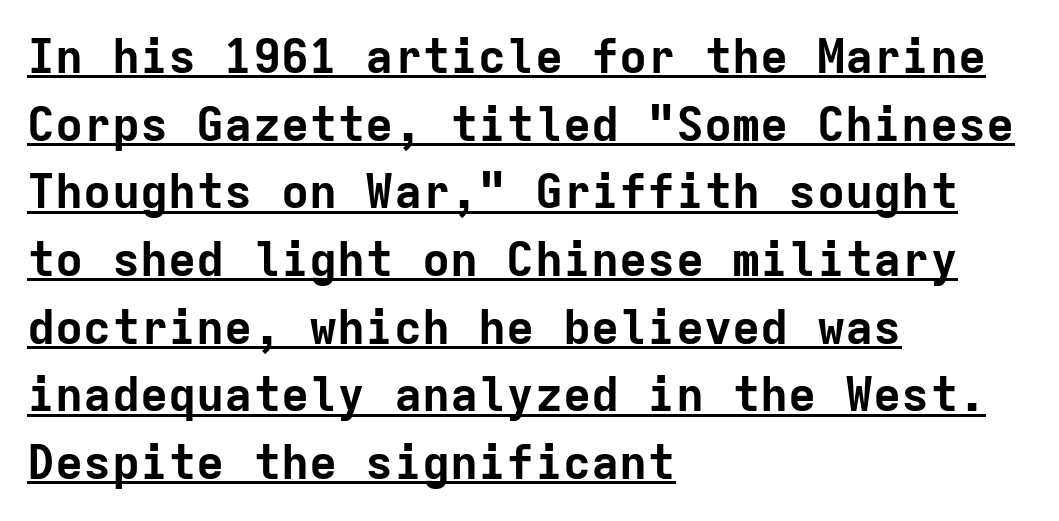
The image shows 47 px bold sans-serif type, upright, monospaced; set left-aligned, normal line spacing (1.44x), normal letter spacing, underlined; low stroke contrast and a medium x-height.
